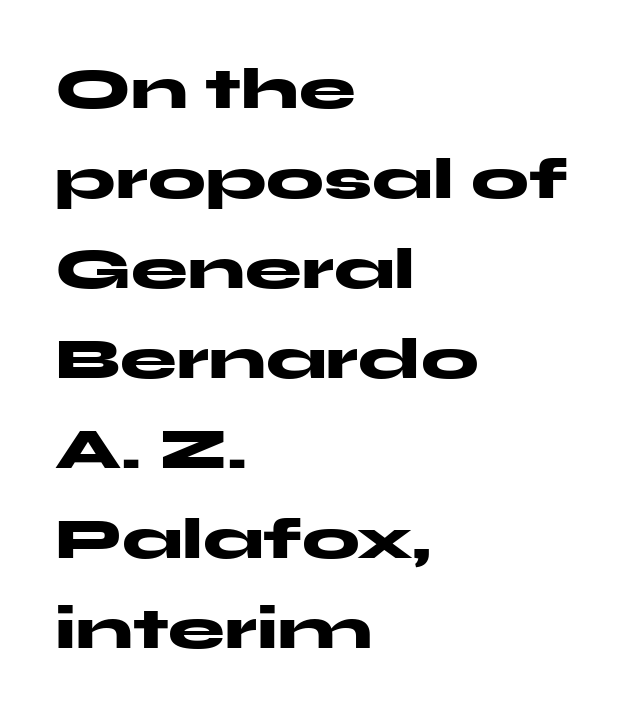
Q: Is the text bold? A: Yes.
Q: Is the text italic (slanted)? A: No, it is upright.
Q: Is the typeface a serif or a sans-serif typeface? A: Sans-serif.
Q: Is the text underlined? A: No.
Q: How is the paragraph aligned? A: Left-aligned.
Q: Is the spacing between letters normal or unusually wide? A: Normal.
Q: Is the spacing between lines tight, normal or loose? A: Normal.
Q: Width (condensed, normal, or wide)? A: Wide.
Q: Stroke contrast? A: Medium.
Q: x-height? A: Medium.
Q: Monospaced? A: No.
